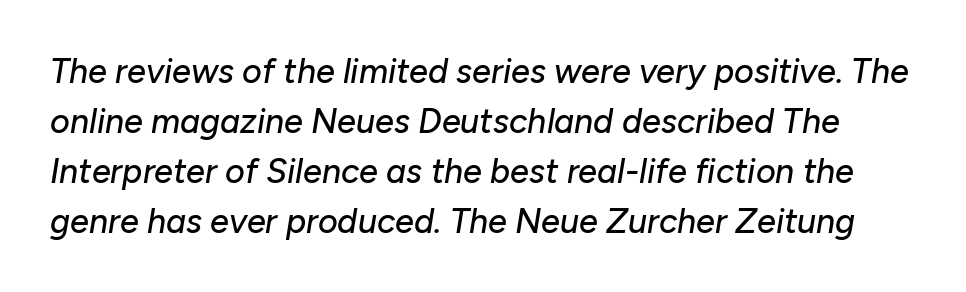
Compared with typical body copy, the letter spacing here is the same. Anything drawn beneath the words? Only blank space. These lines are rendered in a variable-pitch font. The text carries the slant typical of an italic or oblique font. Students, observe: this is what conventionally led text looks like.
